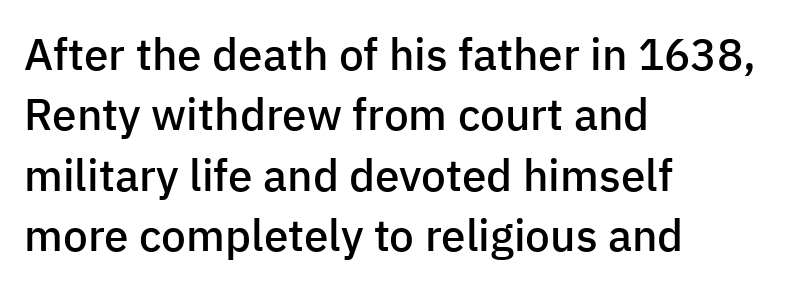
Q: Is the text bold? A: Semi-bold.
Q: Is the text italic (slanted)? A: No, it is upright.
Q: Is the typeface a serif or a sans-serif typeface? A: Sans-serif.
Q: Is the text underlined? A: No.
Q: How is the paragraph aligned? A: Left-aligned.
Q: Is the spacing between letters normal or unusually wide? A: Normal.
Q: Is the spacing between lines tight, normal or loose? A: Normal.
Q: Width (condensed, normal, or wide)? A: Normal.
Q: Stroke contrast? A: Low.
Q: x-height? A: Medium.
Q: Monospaced? A: No.
